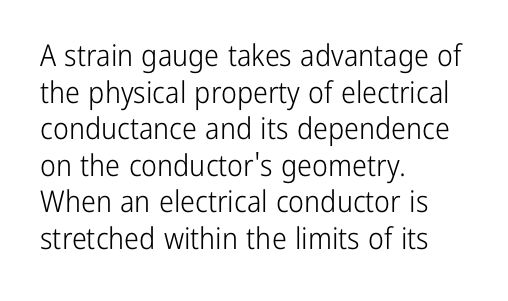
Q: Is the text bold? A: No.
Q: Is the text italic (slanted)? A: No, it is upright.
Q: Is the typeface a serif or a sans-serif typeface? A: Sans-serif.
Q: Is the text underlined? A: No.
Q: How is the paragraph aligned? A: Left-aligned.
Q: Is the spacing between letters normal or unusually wide? A: Normal.
Q: Width (condensed, normal, or wide)? A: Condensed.
Q: Stroke contrast? A: Low.
Q: x-height? A: Medium.
Q: Monospaced? A: No.
